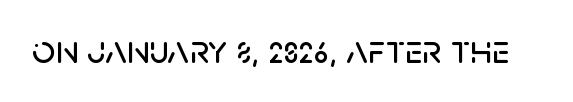
Q: Is the text italic (slanted)? A: No, it is upright.
Q: Is the typeface a serif or a sans-serif typeface? A: Sans-serif.
Q: Is the text underlined? A: No.
Q: Is the spacing between letters normal or unusually wide? A: Normal.
Q: Width (condensed, normal, or wide)? A: Normal.
Q: Stroke contrast? A: Low.
Q: x-height? A: Large.
Q: Monospaced? A: No.
